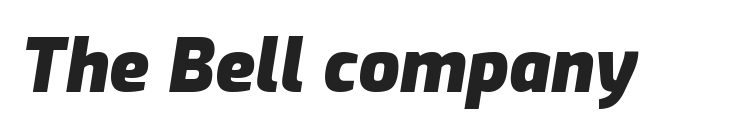
The image shows 73 px heavy type, italic (leaning right); set normal letter spacing, not underlined; low stroke contrast and a medium x-height.
